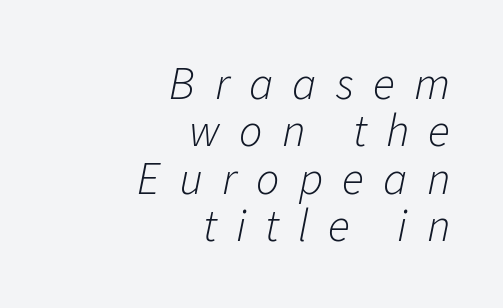
{"italic": "yes", "lean": "right", "slant_degrees": 11, "bold": "no", "weight": "light", "width": "normal", "stroke_contrast": "low", "x_height": "medium", "monospaced": "no", "underline": "no", "align": "right", "line_spacing": "tight", "line_spacing_ratio": 1.03, "letter_spacing": "wide", "letter_spacing_em": 0.42, "glyph_px": 46}
